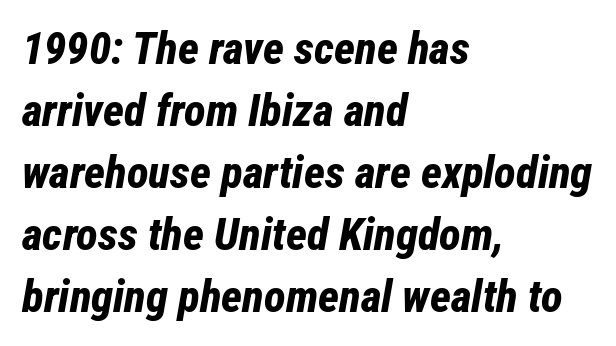
The image shows 45 px bold, condensed type, italic (leaning right); set left-aligned, normal line spacing (1.38x), normal letter spacing, not underlined; low stroke contrast and a medium x-height.
